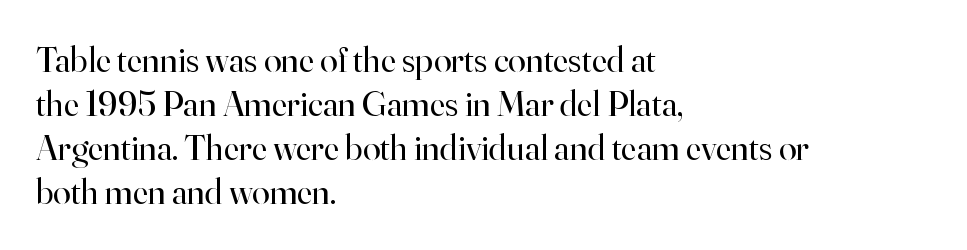
Q: Is the text bold? A: No.
Q: Is the text italic (slanted)? A: No, it is upright.
Q: Is the typeface a serif or a sans-serif typeface? A: Serif.
Q: Is the text underlined? A: No.
Q: How is the paragraph aligned? A: Left-aligned.
Q: Is the spacing between letters normal or unusually wide? A: Normal.
Q: Width (condensed, normal, or wide)? A: Normal.
Q: Stroke contrast? A: High.
Q: x-height? A: Small.
Q: Monospaced? A: No.
